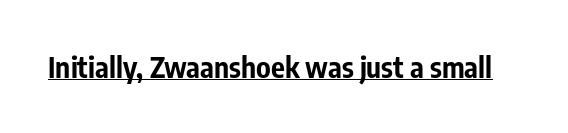
Grotesque or geometric, the face here clearly has no serifs. Plenty of ink on the page — the face is bold. Characters follow at the spacing the type designer built in. Vertical strokes here are truly vertical. Proportional: the letters do not fall into vertical columns. The face used here appears with an underline applied.
